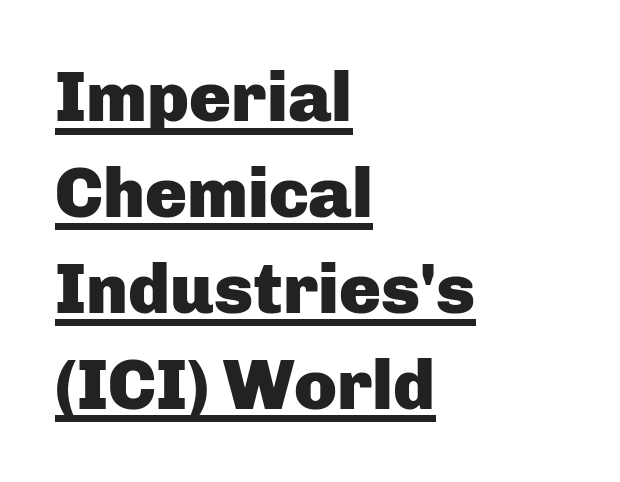
The image shows 70 px heavy sans-serif type, upright; set left-aligned, normal line spacing (1.37x), normal letter spacing, underlined; low stroke contrast and a medium x-height.
